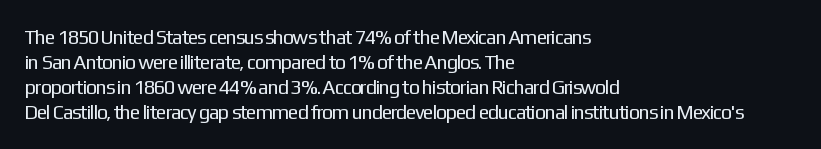
Q: Is the text bold? A: No.
Q: Is the text italic (slanted)? A: No, it is upright.
Q: Is the text underlined? A: No.
Q: How is the paragraph aligned? A: Left-aligned.
Q: Is the spacing between letters normal or unusually wide? A: Normal.
Q: Is the spacing between lines tight, normal or loose? A: Normal.
